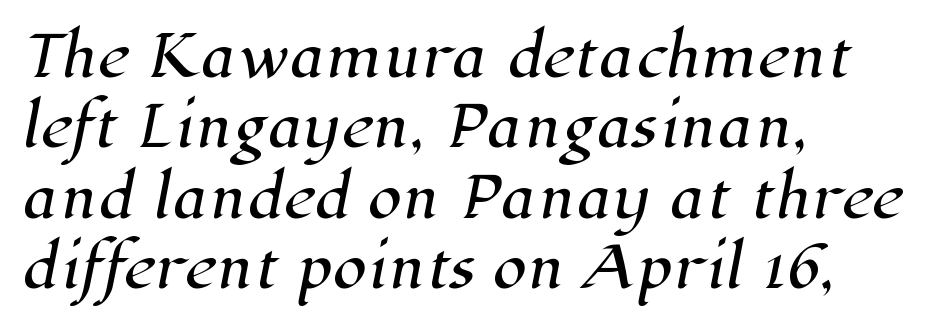
Spacing between characters is what you'd get straight out of the box. The lines sit at an ordinary, default distance from one another. Do the characters align in a grid? No, the font is proportional. A clean baseline with only descenders dipping below it. These lines stack with their left ends in a neat column.
